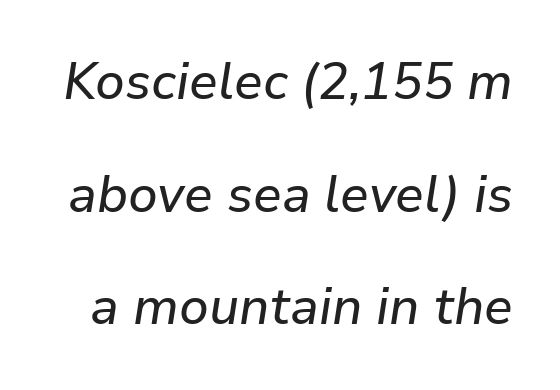
The image shows 51 px text type, italic (leaning right); set loose line spacing (2.21x), normal letter spacing, not underlined; low stroke contrast and a medium x-height.
